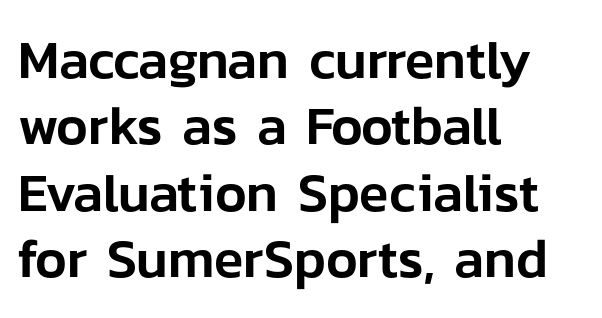
{"serif": "no", "italic": "no", "width": "normal", "stroke_contrast": "low", "x_height": "medium", "monospaced": "no", "underline": "no", "align": "left", "line_spacing_ratio": 1.23, "letter_spacing": "normal", "letter_spacing_em": 0.0, "glyph_px": 54}
